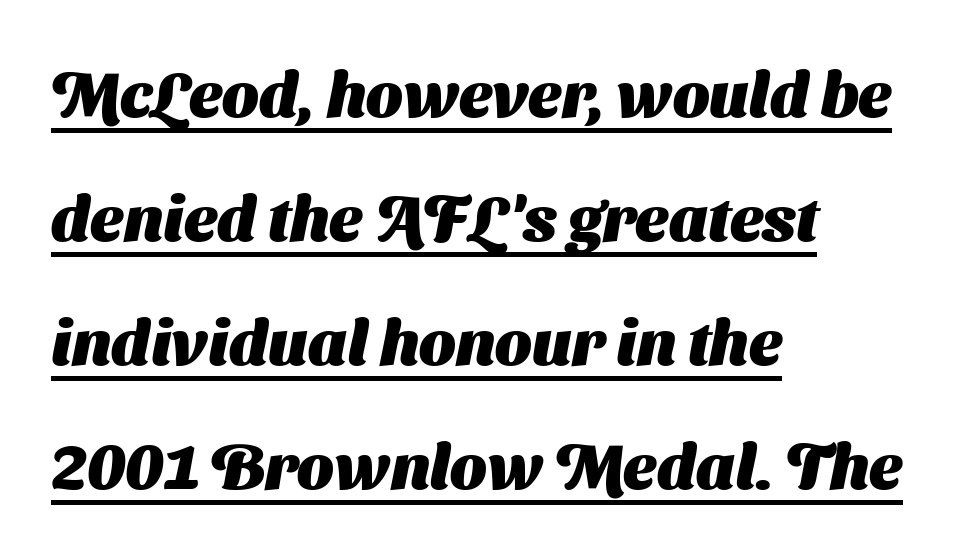
Q: Is the text bold? A: Yes.
Q: Is the typeface a serif or a sans-serif typeface? A: Sans-serif.
Q: Is the text underlined? A: Yes.
Q: How is the paragraph aligned? A: Left-aligned.
Q: Is the spacing between letters normal or unusually wide? A: Normal.
Q: Is the spacing between lines tight, normal or loose? A: Loose.
Q: Width (condensed, normal, or wide)? A: Normal.
Q: Stroke contrast? A: Medium.
Q: x-height? A: Medium.
Q: Monospaced? A: No.
